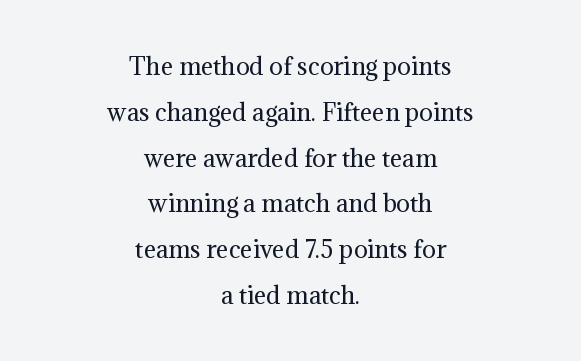
Stem width sits at or under what a default text font uses. Reading down the block, each line starts at a different indent, mirrored at its end. Tall strokes in this sample are plumb rather than angled. Type without underlining. The horizontal fit of the characters is conventional and even. Widely set lines give the paragraph a tall, airy silhouette.
